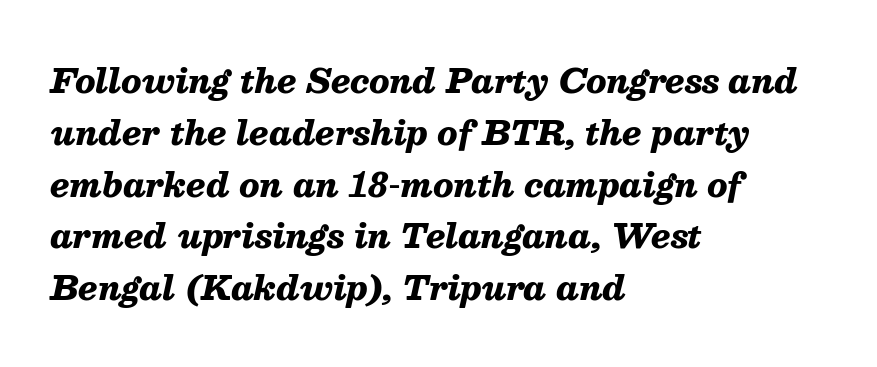
Q: Is the text bold? A: Yes.
Q: Is the text italic (slanted)? A: Yes, it leans right by about 13 degrees.
Q: Is the text underlined? A: No.
Q: How is the paragraph aligned? A: Left-aligned.
Q: Is the spacing between letters normal or unusually wide? A: Normal.
Q: Is the spacing between lines tight, normal or loose? A: Normal.
Q: Width (condensed, normal, or wide)? A: Normal.
Q: Stroke contrast? A: Medium.
Q: x-height? A: Medium.
Q: Monospaced? A: No.
